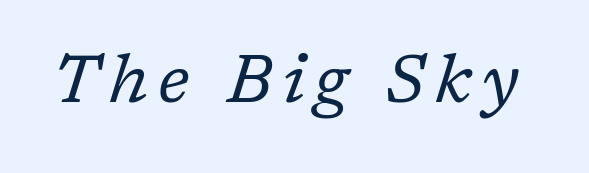
Vertical stems look standard width or narrower in stroke. Glance below the letters and you will spot only blank space. Old-style or modern, the face here clearly has serifs. Slanted lettering throughout. Spacing verdict: proportional, widths tailored to each character.
